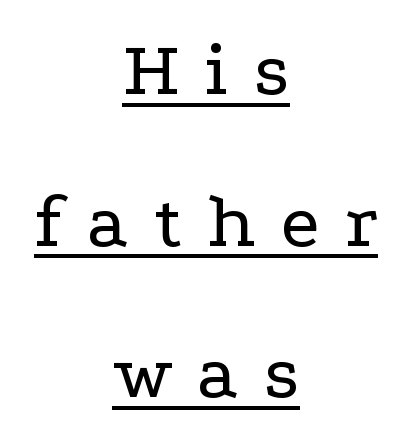
{"serif": "yes", "italic": "no", "bold": "no", "weight": "regular", "width": "wide", "stroke_contrast": "low", "x_height": "medium", "monospaced": "no", "underline": "yes", "align": "center", "line_spacing": "loose", "line_spacing_ratio": 1.92, "letter_spacing": "wide", "letter_spacing_em": 0.32, "glyph_px": 79}
